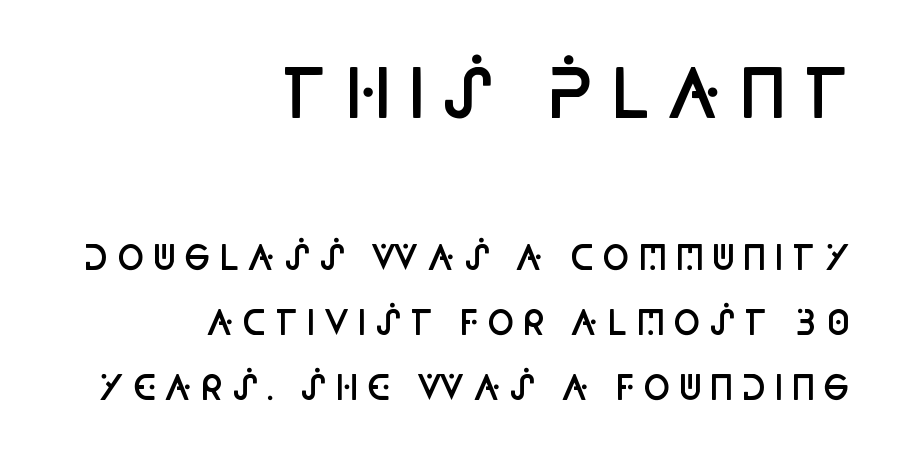
The image shows 66 px semibold, condensed sans-serif type, upright; set right-aligned, loose line spacing (1.97x), unusually wide letter spacing (+0.23 em), not underlined; the first (top) block is 2.0x larger; low stroke contrast and a large x-height.
